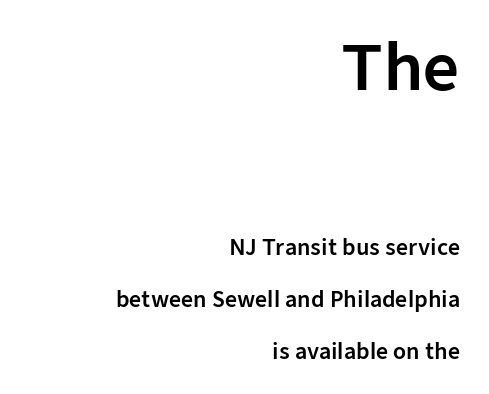
Q: Is the text italic (slanted)? A: No, it is upright.
Q: Is the typeface a serif or a sans-serif typeface? A: Sans-serif.
Q: Is the text underlined? A: No.
Q: How is the paragraph aligned? A: Right-aligned.
Q: Is the spacing between letters normal or unusually wide? A: Normal.
Q: Is the spacing between lines tight, normal or loose? A: Loose.
Q: Which block of text is set in a larger size, the first (top) or the second (bottom)? A: The first (top) one.
Q: Width (condensed, normal, or wide)? A: Normal.
Q: Stroke contrast? A: Low.
Q: x-height? A: Medium.
Q: Monospaced? A: No.
